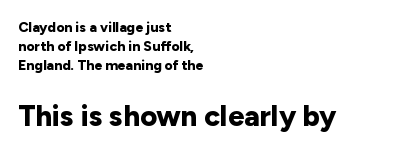
The image shows 29 px bold sans-serif type, upright; set left-aligned, normal line spacing (1.36x), normal letter spacing, not underlined; the second (bottom) block is 2.07x larger; low stroke contrast and a medium x-height.
